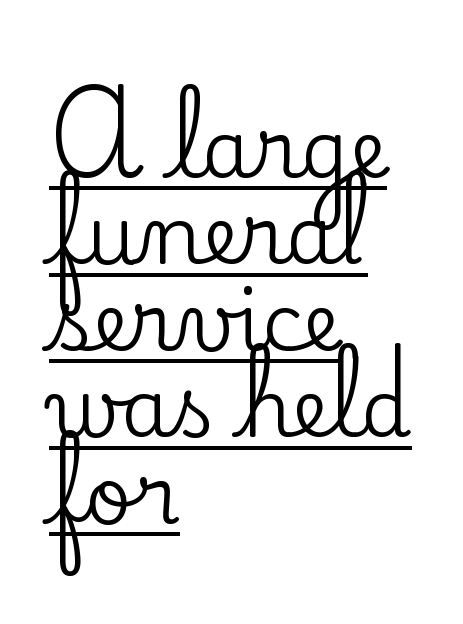
Q: Is the text italic (slanted)? A: No, it is upright.
Q: Is the typeface a serif or a sans-serif typeface? A: Serif.
Q: Is the text underlined? A: Yes.
Q: How is the paragraph aligned? A: Left-aligned.
Q: Is the spacing between letters normal or unusually wide? A: Normal.
Q: Is the spacing between lines tight, normal or loose? A: Tight.
Q: Width (condensed, normal, or wide)? A: Normal.
Q: Stroke contrast? A: Low.
Q: x-height? A: Small.
Q: Monospaced? A: No.
